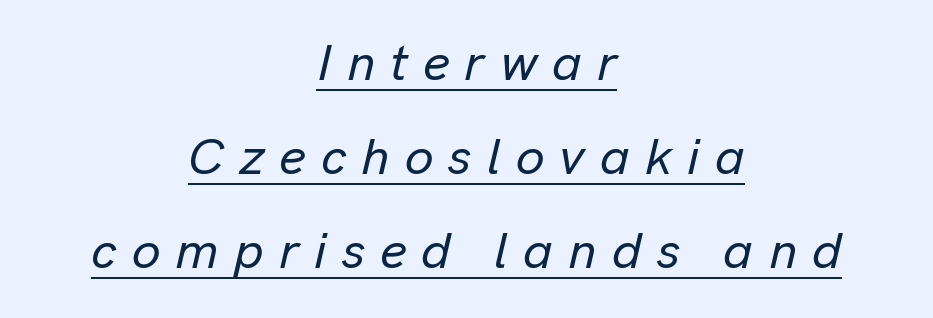
{"italic": "yes", "lean": "right", "slant_degrees": 13, "width": "normal", "stroke_contrast": "low", "x_height": "medium", "monospaced": "no", "underline": "yes", "align": "center", "line_spacing_ratio": 1.84, "letter_spacing": "wide", "letter_spacing_em": 0.3, "glyph_px": 51}
